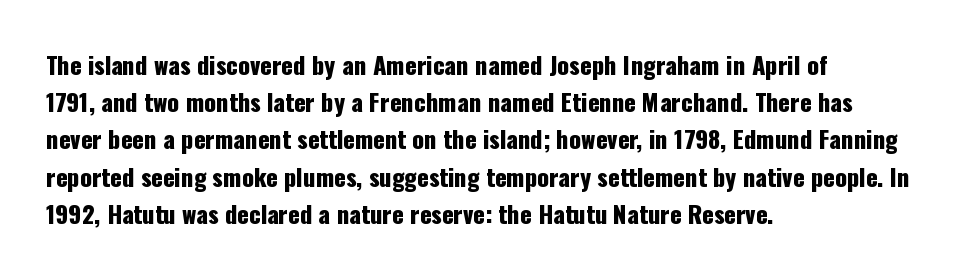
The image shows 24 px text type, upright; set left-aligned, normal line spacing (1.55x), normal letter spacing, not underlined.
